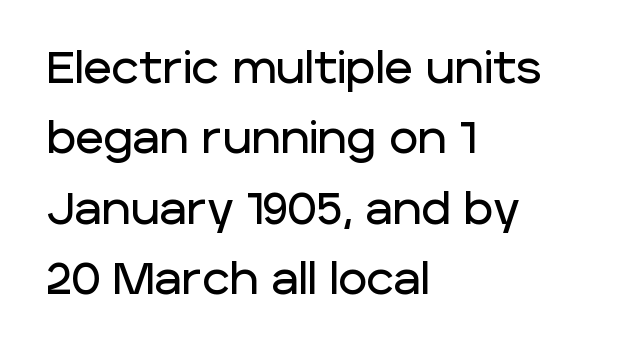
{"serif": "no", "italic": "no", "width": "normal", "stroke_contrast": "low", "x_height": "large", "monospaced": "no", "underline": "no", "align": "left", "line_spacing": "normal", "line_spacing_ratio": 1.6, "letter_spacing": "normal", "letter_spacing_em": 0.0, "glyph_px": 44}
